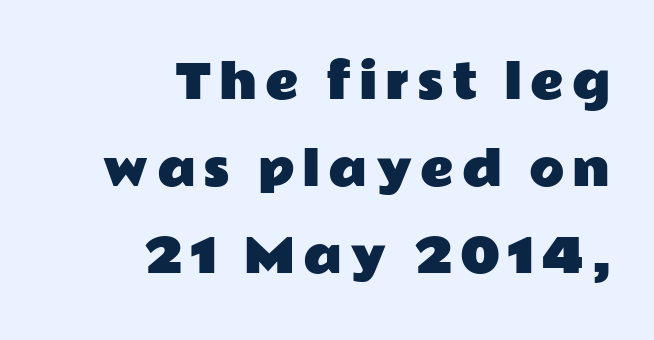
{"serif": "no", "italic": "no", "width": "wide", "stroke_contrast": "low", "x_height": "medium", "monospaced": "no", "underline": "no", "align": "right", "line_spacing_ratio": 1.89, "glyph_px": 46}
